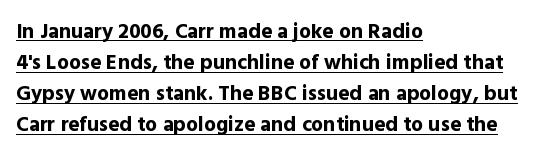
Q: Is the text bold? A: Yes.
Q: Is the text italic (slanted)? A: No, it is upright.
Q: Is the text underlined? A: Yes.
Q: How is the paragraph aligned? A: Left-aligned.
Q: Is the spacing between letters normal or unusually wide? A: Normal.
Q: Is the spacing between lines tight, normal or loose? A: Normal.
